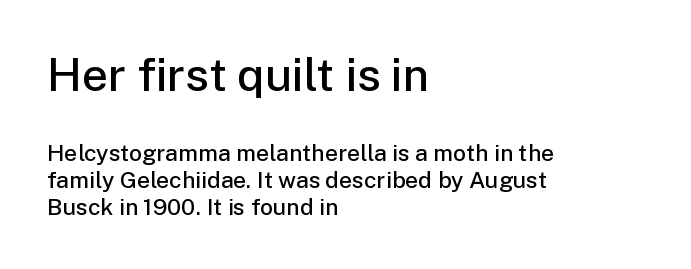
The glyphs in this specimen are sans serif. A bit beefed up — I'd call it semibold rather than bold. Block one is the big one; block two sits smaller underneath. Descenders hang freely into open space.
